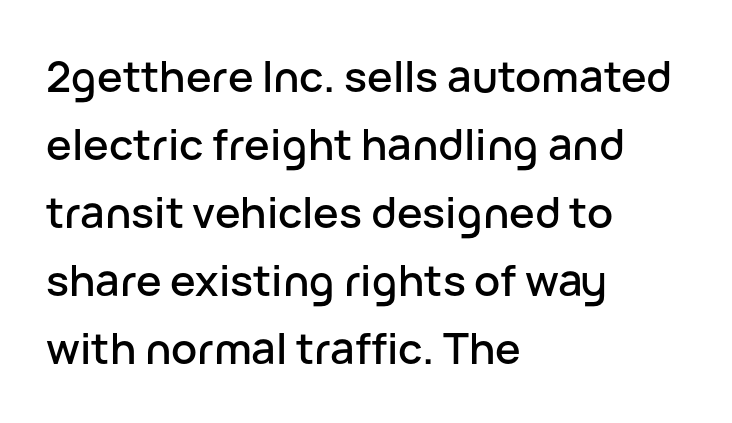
The image shows 43 px sans-serif type, upright; set left-aligned, normal line spacing (1.58x), normal letter spacing, not underlined; low stroke contrast and a medium x-height.
